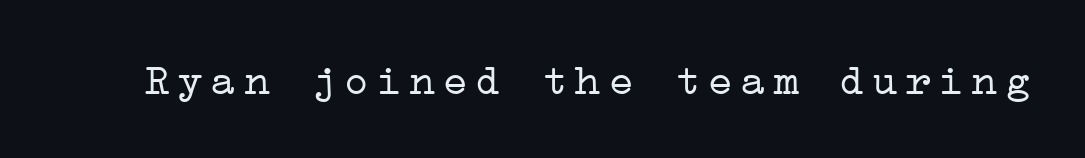
{"serif": "yes", "italic": "no", "bold": "no", "weight": "light", "width": "wide", "stroke_contrast": "low", "x_height": "medium", "underline": "no", "glyph_px": 44}
